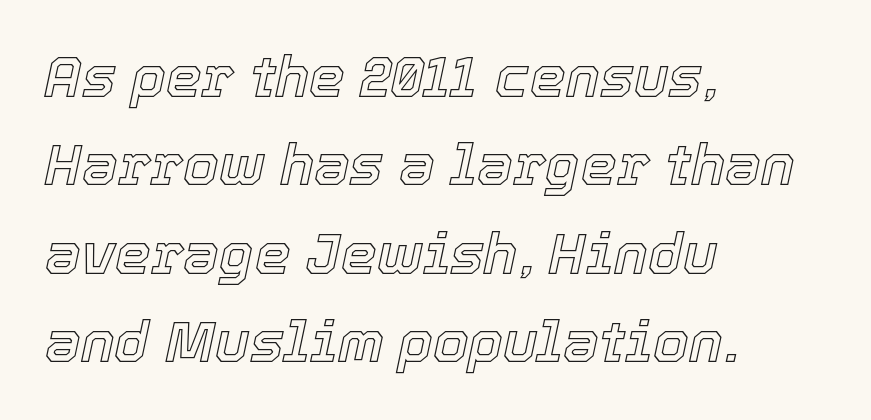
Slanted lettering throughout. These lines sit exactly where default settings would place them. This sample is left-justified, so line endings fall wherever the words run out. The letters sit at their default tracking, neither squeezed nor spread.
